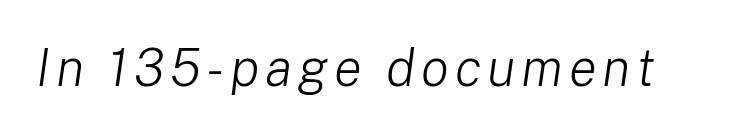
The image shows 52 px light type, italic (leaning right); set not underlined; low stroke contrast and a medium x-height.
